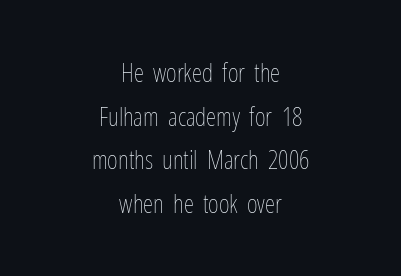
{"italic": "no", "bold": "no", "underline": "no", "align": "center", "line_spacing": "normal", "line_spacing_ratio": 1.68, "letter_spacing": "normal", "letter_spacing_em": 0.0, "glyph_px": 26}
